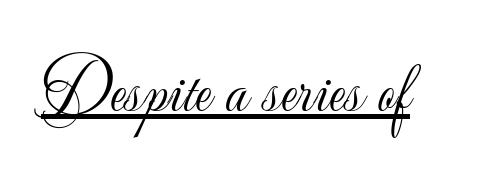
Nobody touched the tracking dial on this one. Do the characters align in a grid? No, the font is proportional. Notice how a bar underscores the lettering throughout. A typesetter would label this face a sans. Summary of weight: not heavy and not bold.
